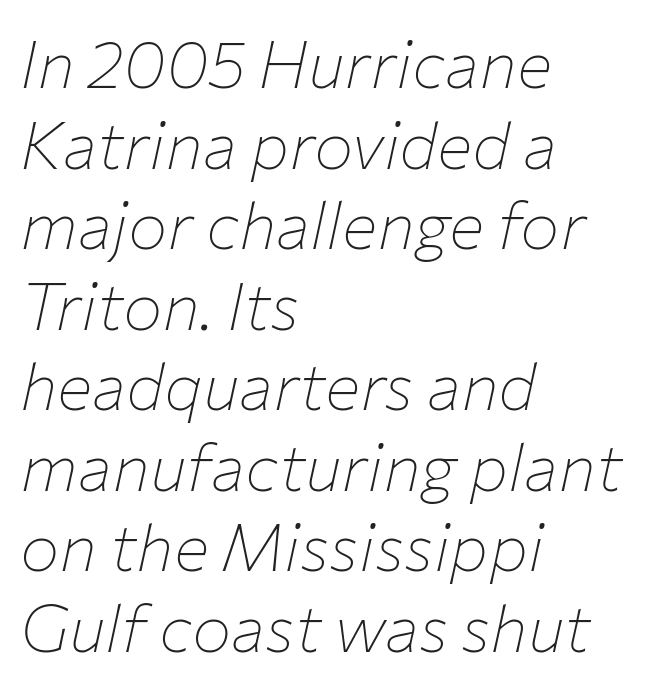
The image shows 66 px thin type, italic (leaning right); set left-aligned, line spacing 1.22x, normal letter spacing, not underlined; low stroke contrast and a medium x-height.
